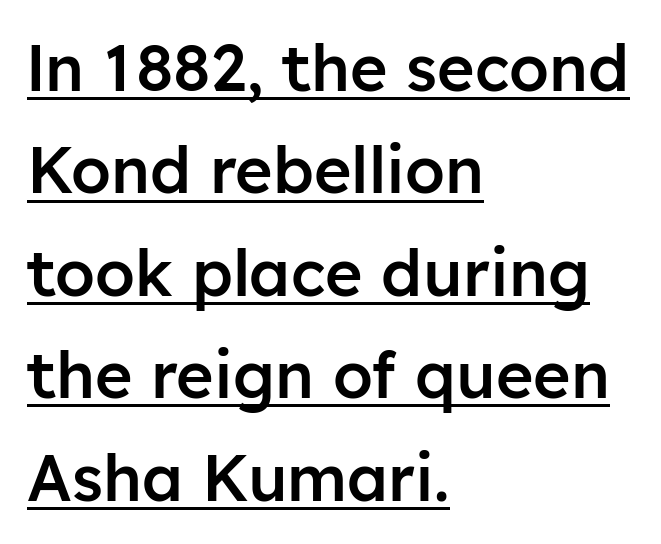
Quick note: underline on. The glyphs have the mass of a demibold cut, below bold. You could call the tracking neutral — neither tight nor loose. In terms of leading, this rendering sits right in the middle. Do the characters align in a grid? No, the font is proportional. Short and long lines alike share a common starting point at left.
